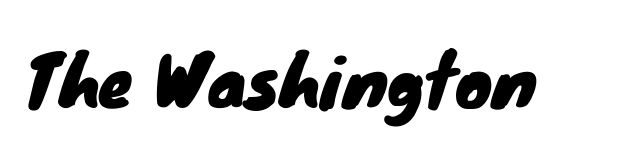
{"serif": "no", "width": "normal", "stroke_contrast": "low", "x_height": "small", "monospaced": "no", "underline": "no", "letter_spacing": "normal", "letter_spacing_em": 0.0, "glyph_px": 69}
